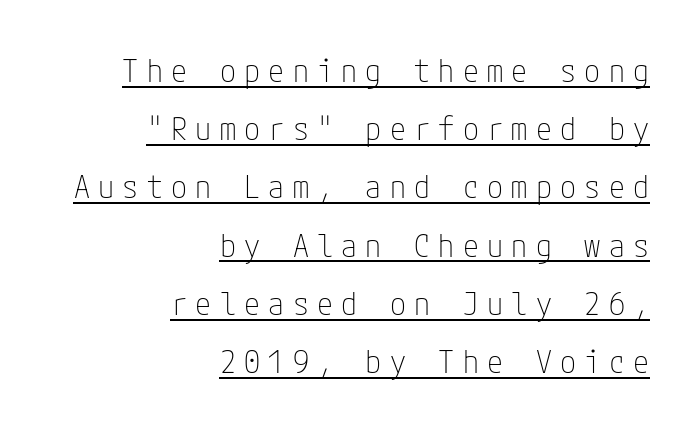
The image shows 32 px thin, condensed sans-serif type, upright; set right-aligned, line spacing 1.82x, unusually wide letter spacing (+0.26 em), underlined; low stroke contrast and a medium x-height.
